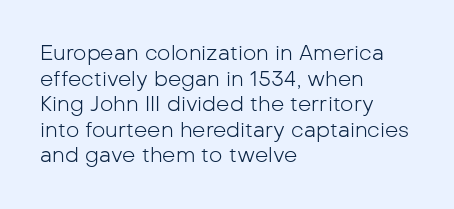
The image shows 21 px text type, upright; set left-aligned, line spacing 1.22x, normal letter spacing, not underlined.
